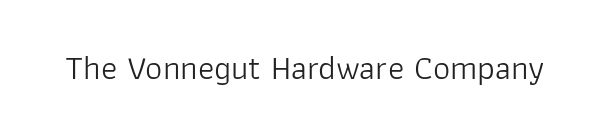
The image shows 34 px light sans-serif type, upright; set normal letter spacing, not underlined; low stroke contrast and a medium x-height.
